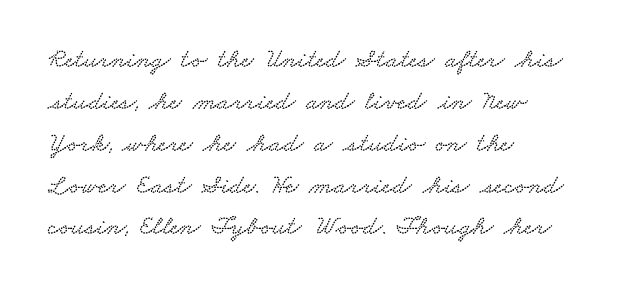
Q: Is the text underlined? A: No.
Q: How is the paragraph aligned? A: Left-aligned.
Q: Is the spacing between letters normal or unusually wide? A: Normal.
Q: Is the spacing between lines tight, normal or loose? A: Normal.
